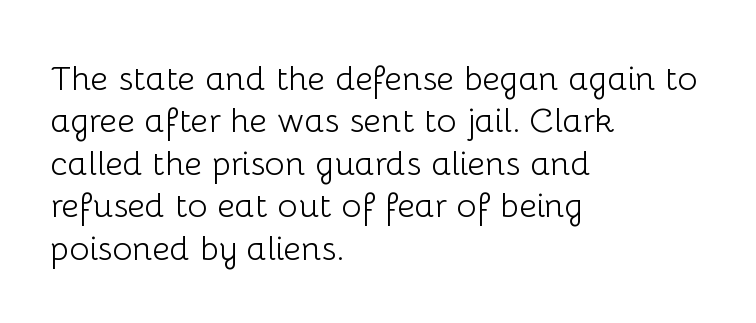
Q: Is the text bold? A: No.
Q: Is the text italic (slanted)? A: No, it is upright.
Q: Is the typeface a serif or a sans-serif typeface? A: Sans-serif.
Q: Is the text underlined? A: No.
Q: How is the paragraph aligned? A: Left-aligned.
Q: Is the spacing between letters normal or unusually wide? A: Normal.
Q: Is the spacing between lines tight, normal or loose? A: Normal.
Q: Width (condensed, normal, or wide)? A: Normal.
Q: Stroke contrast? A: Low.
Q: x-height? A: Medium.
Q: Monospaced? A: No.
